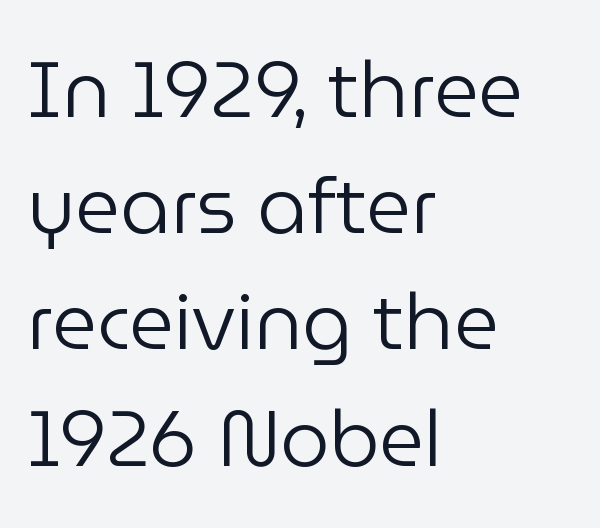
The typesetting does not lean heavy: it is not bold. The specimen reads as upright at a glance. The block of text has a typical density, with ordinary space between rows. Each row of text sits above clean, open space. Short note: letters normally spaced.
